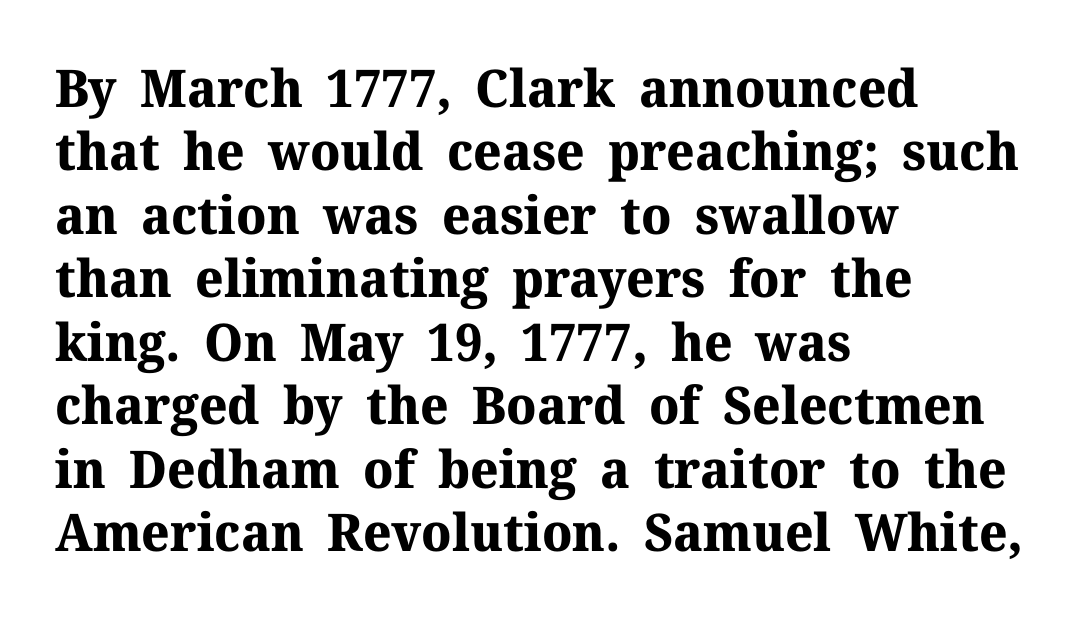
The image shows 52 px bold serif type, upright; set left-aligned, line spacing 1.22x, normal letter spacing, not underlined; medium stroke contrast and a medium x-height.
